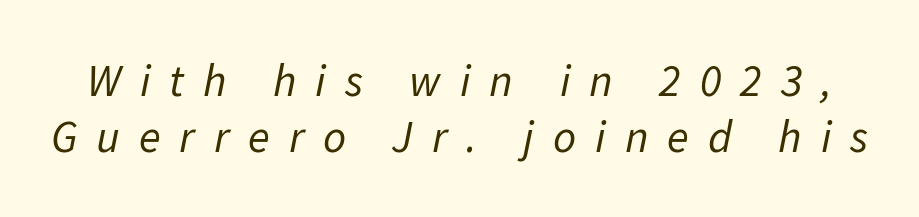
Q: Is the text bold? A: No.
Q: Is the text italic (slanted)? A: Yes, it leans right by about 11 degrees.
Q: Is the text underlined? A: No.
Q: Is the spacing between letters normal or unusually wide? A: Unusually wide.
Q: Is the spacing between lines tight, normal or loose? A: Normal.
Q: Width (condensed, normal, or wide)? A: Normal.
Q: Stroke contrast? A: Low.
Q: x-height? A: Medium.
Q: Monospaced? A: No.
